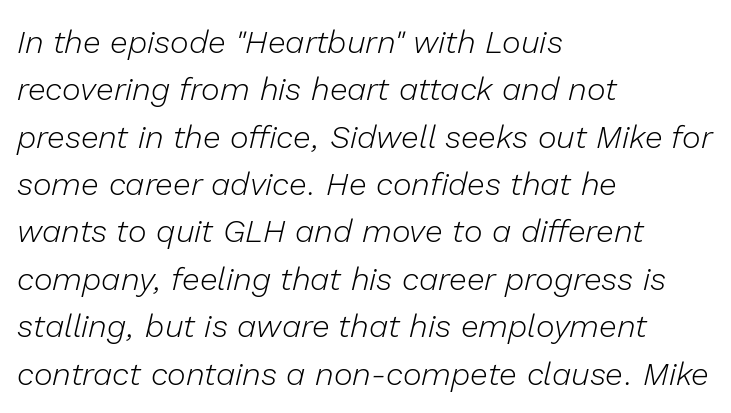
Q: Is the text bold? A: No.
Q: Is the text italic (slanted)? A: Yes, it leans right by about 13 degrees.
Q: Is the text underlined? A: No.
Q: How is the paragraph aligned? A: Left-aligned.
Q: Is the spacing between letters normal or unusually wide? A: Normal.
Q: Is the spacing between lines tight, normal or loose? A: Normal.
Q: Width (condensed, normal, or wide)? A: Normal.
Q: Stroke contrast? A: Low.
Q: x-height? A: Medium.
Q: Monospaced? A: No.
